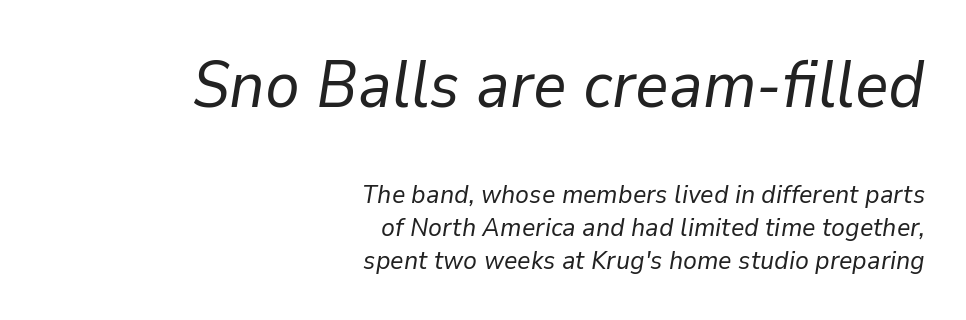
Q: Is the text bold? A: No.
Q: Is the text italic (slanted)? A: Yes, it leans right by about 9 degrees.
Q: Is the text underlined? A: No.
Q: How is the paragraph aligned? A: Right-aligned.
Q: Is the spacing between letters normal or unusually wide? A: Normal.
Q: Is the spacing between lines tight, normal or loose? A: Normal.
Q: Which block of text is set in a larger size, the first (top) or the second (bottom)? A: The first (top) one.
Q: Width (condensed, normal, or wide)? A: Normal.
Q: Stroke contrast? A: Low.
Q: x-height? A: Medium.
Q: Monospaced? A: No.
